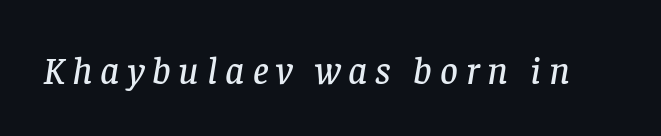
Q: Is the text italic (slanted)? A: Yes, it leans right by about 8 degrees.
Q: Is the typeface a serif or a sans-serif typeface? A: Serif.
Q: Is the text underlined? A: No.
Q: Is the spacing between letters normal or unusually wide? A: Unusually wide.
Q: Width (condensed, normal, or wide)? A: Normal.
Q: Stroke contrast? A: Low.
Q: x-height? A: Large.
Q: Monospaced? A: No.
